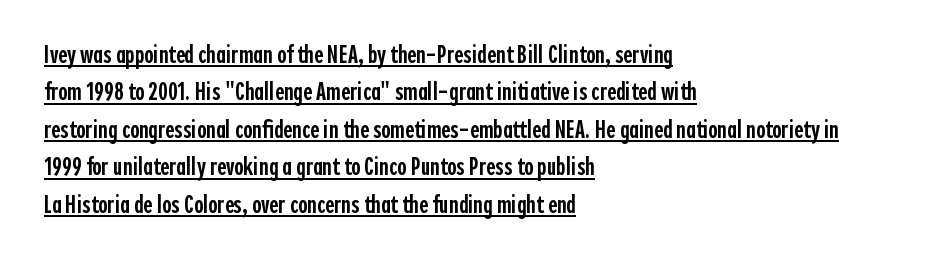
{"italic": "no", "bold": "semi", "underline": "yes", "align": "left", "line_spacing": "normal", "line_spacing_ratio": 1.5, "letter_spacing": "normal", "letter_spacing_em": 0.0, "glyph_px": 25}
